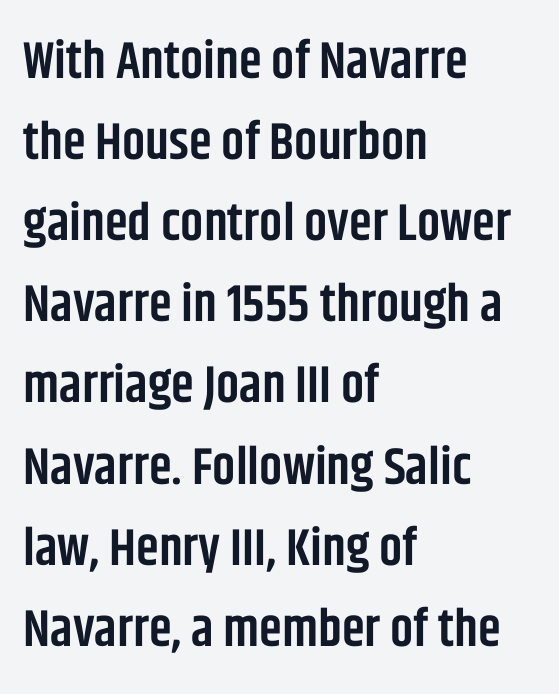
The image shows 52 px semibold, condensed sans-serif type, upright; set left-aligned, normal line spacing (1.56x), normal letter spacing, not underlined; low stroke contrast and a large x-height.
